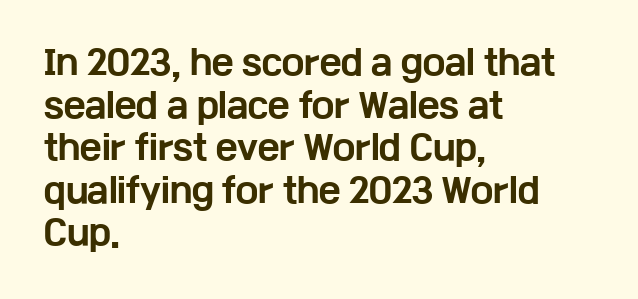
The image shows 33 px bold, wide sans-serif type, upright; set left-aligned, normal line spacing (1.29x), normal letter spacing, not underlined; low stroke contrast and a medium x-height.
